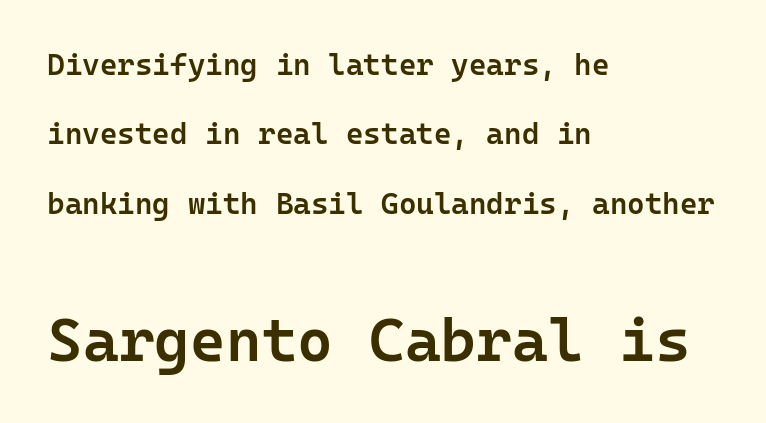
Loosely led — the rows are spread out. Typesetter's note — lower block bumped up in size, upper block left smaller. Only glyphs here, with clear space below each row. The text was rendered using a sans face with plain stroke endings. Layout note: lines flush left. The lettering holds an erect, upright posture throughout.
